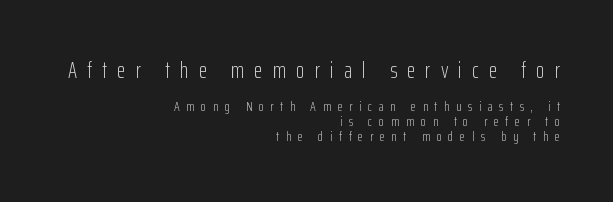
Q: Is the text bold? A: No.
Q: Is the text italic (slanted)? A: No, it is upright.
Q: Is the text underlined? A: No.
Q: How is the paragraph aligned? A: Right-aligned.
Q: Is the spacing between letters normal or unusually wide? A: Unusually wide.
Q: Is the spacing between lines tight, normal or loose? A: Tight.
Q: Which block of text is set in a larger size, the first (top) or the second (bottom)? A: The first (top) one.
